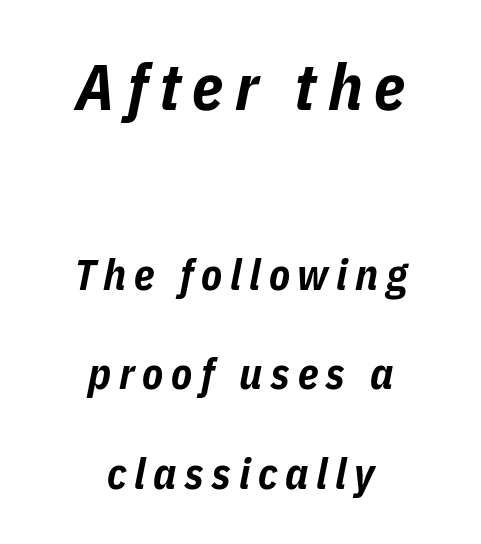
Q: Is the text bold? A: Yes.
Q: Is the text italic (slanted)? A: Yes, it leans right by about 11 degrees.
Q: Is the text underlined? A: No.
Q: How is the paragraph aligned? A: Centered.
Q: Is the spacing between lines tight, normal or loose? A: Loose.
Q: Which block of text is set in a larger size, the first (top) or the second (bottom)? A: The first (top) one.
Q: Width (condensed, normal, or wide)? A: Condensed.
Q: Stroke contrast? A: Low.
Q: x-height? A: Medium.
Q: Monospaced? A: No.
